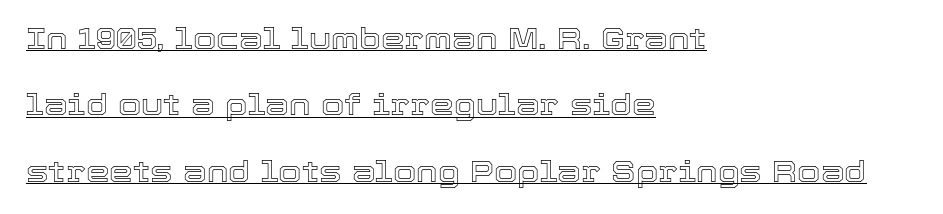
The image shows 30 px text type, upright; set left-aligned, loose line spacing (2.21x), normal letter spacing, underlined; a medium x-height.
